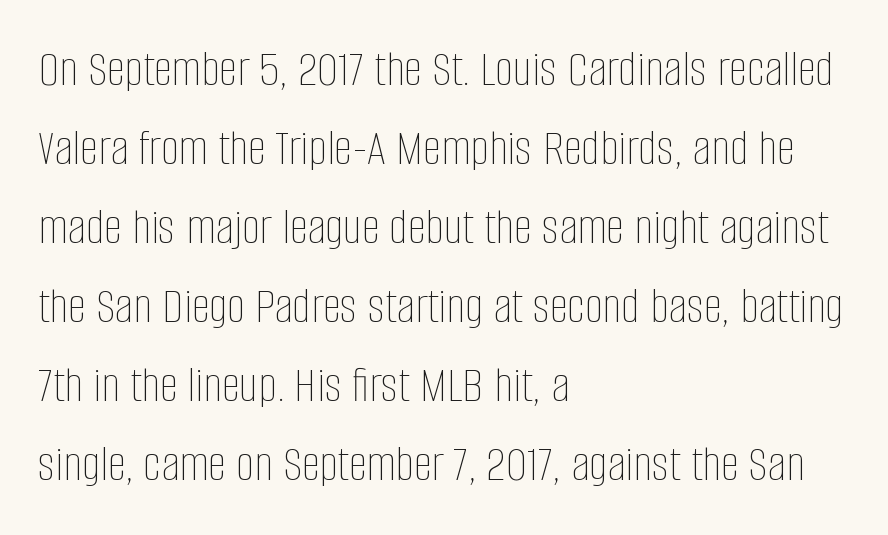
Q: Is the text bold? A: No.
Q: Is the text italic (slanted)? A: No, it is upright.
Q: Is the text underlined? A: No.
Q: How is the paragraph aligned? A: Left-aligned.
Q: Is the spacing between letters normal or unusually wide? A: Normal.
Q: Is the spacing between lines tight, normal or loose? A: Normal.
Q: Width (condensed, normal, or wide)? A: Condensed.
Q: Stroke contrast? A: Low.
Q: x-height? A: Large.
Q: Monospaced? A: No.
